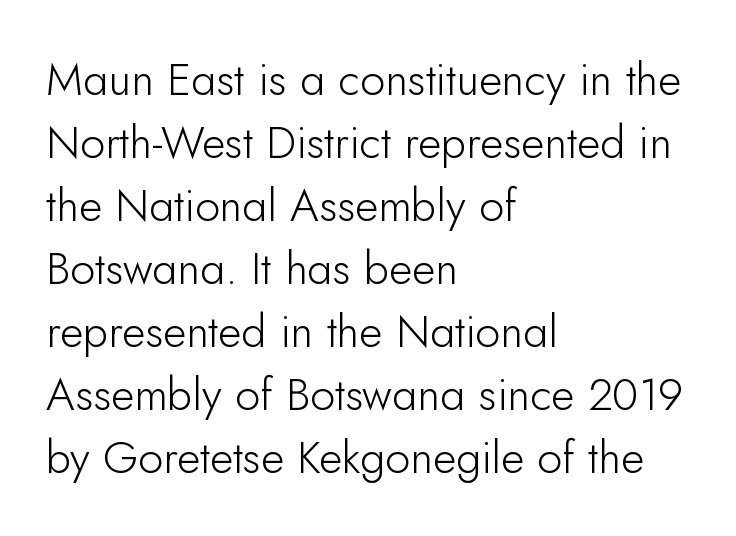
{"serif": "no", "italic": "no", "bold": "no", "weight": "light", "width": "normal", "stroke_contrast": "low", "x_height": "small", "monospaced": "no", "underline": "no", "align": "left", "line_spacing": "normal", "line_spacing_ratio": 1.4, "letter_spacing": "normal", "letter_spacing_em": 0.0, "glyph_px": 45}
